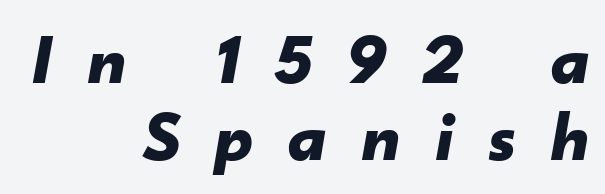
The image shows 71 px bold type, italic (leaning right); set right-aligned, tight line spacing (1.09x), unusually wide letter spacing (+0.49 em), not underlined; low stroke contrast and a small x-height.
